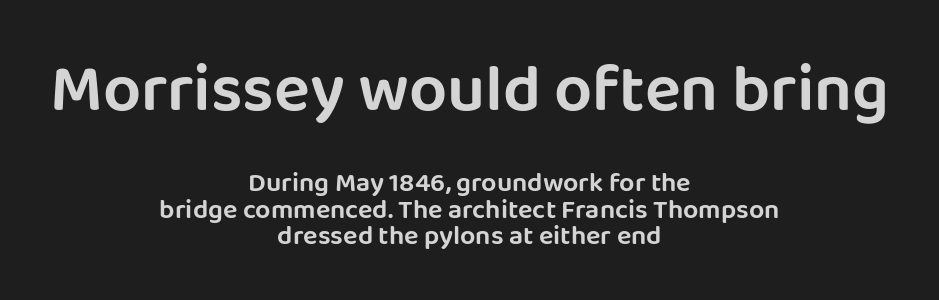
Q: Is the text italic (slanted)? A: No, it is upright.
Q: Is the typeface a serif or a sans-serif typeface? A: Sans-serif.
Q: Is the text underlined? A: No.
Q: How is the paragraph aligned? A: Centered.
Q: Is the spacing between letters normal or unusually wide? A: Normal.
Q: Is the spacing between lines tight, normal or loose? A: Tight.
Q: Which block of text is set in a larger size, the first (top) or the second (bottom)? A: The first (top) one.
Q: Width (condensed, normal, or wide)? A: Normal.
Q: Stroke contrast? A: Low.
Q: x-height? A: Large.
Q: Monospaced? A: No.
